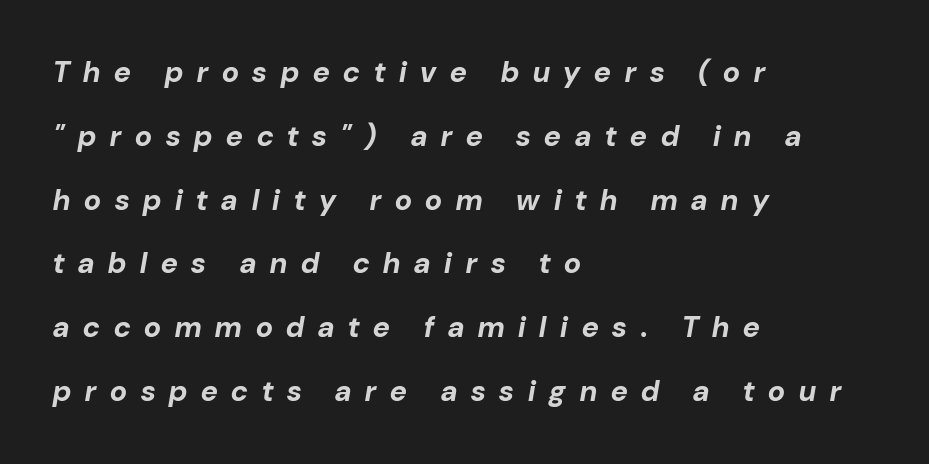
{"italic": "yes", "lean": "right", "slant_degrees": 10, "bold": "yes", "weight": "bold", "width": "normal", "stroke_contrast": "low", "x_height": "medium", "monospaced": "no", "underline": "no", "align": "left", "line_spacing": "loose", "line_spacing_ratio": 2.2, "letter_spacing": "wide", "letter_spacing_em": 0.48, "glyph_px": 29}
